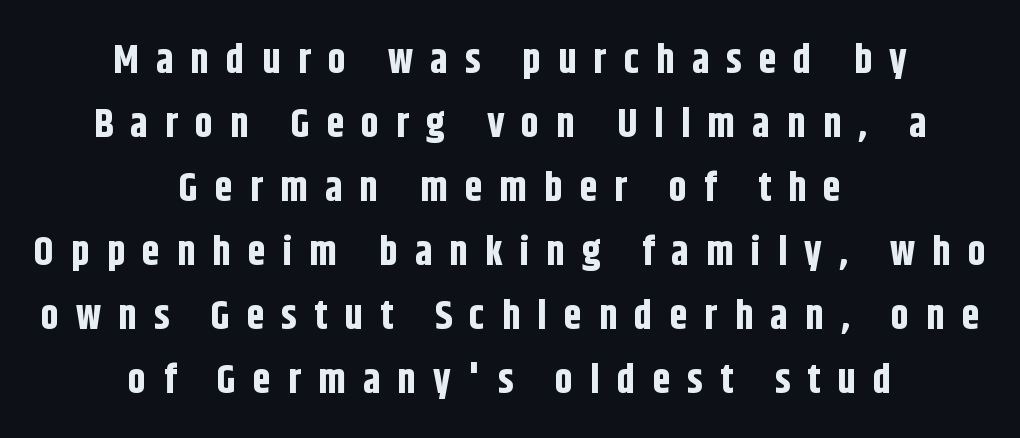
{"serif": "no", "italic": "no", "bold": "yes", "weight": "bold", "width": "condensed", "stroke_contrast": "low", "x_height": "large", "monospaced": "no", "underline": "no", "align": "center", "line_spacing": "normal", "line_spacing_ratio": 1.6, "letter_spacing": "wide", "letter_spacing_em": 0.43, "glyph_px": 40}
